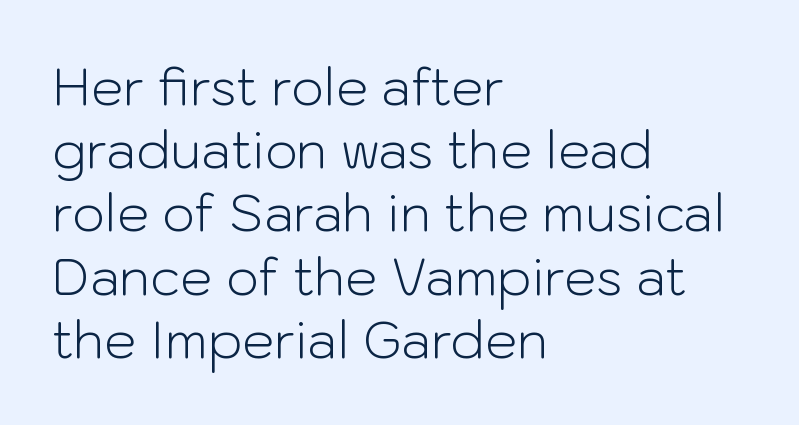
Q: Is the text bold? A: No.
Q: Is the text italic (slanted)? A: No, it is upright.
Q: Is the typeface a serif or a sans-serif typeface? A: Sans-serif.
Q: Is the text underlined? A: No.
Q: How is the paragraph aligned? A: Left-aligned.
Q: Is the spacing between letters normal or unusually wide? A: Normal.
Q: Width (condensed, normal, or wide)? A: Normal.
Q: Stroke contrast? A: Low.
Q: x-height? A: Medium.
Q: Monospaced? A: No.
